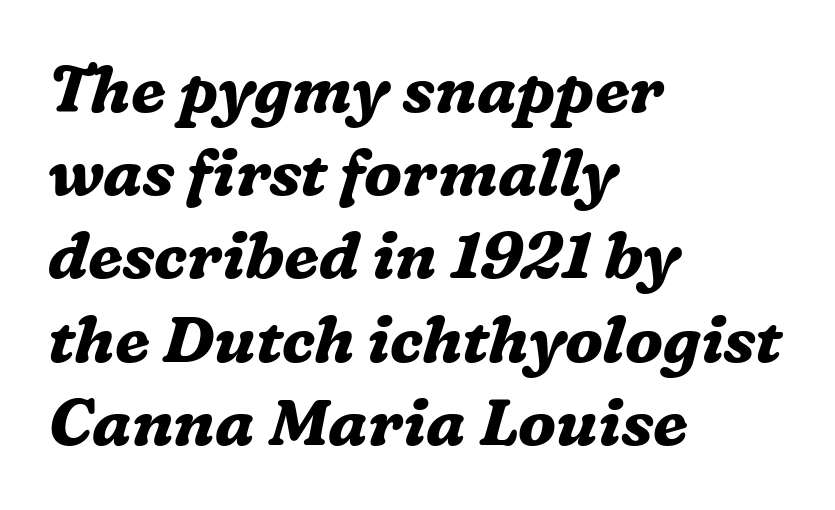
The image shows 65 px bold serif type, italic (leaning right); set left-aligned, normal line spacing (1.28x), normal letter spacing, not underlined; medium stroke contrast and a medium x-height.
